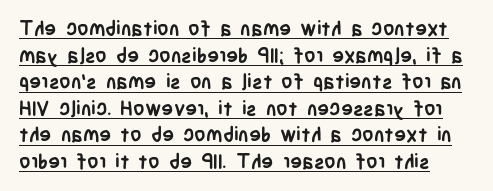
Q: Is the text bold? A: Yes.
Q: Is the text italic (slanted)? A: No, it is upright.
Q: Is the text underlined? A: Yes.
Q: Is the spacing between letters normal or unusually wide? A: Normal.
Q: Is the spacing between lines tight, normal or loose? A: Normal.
